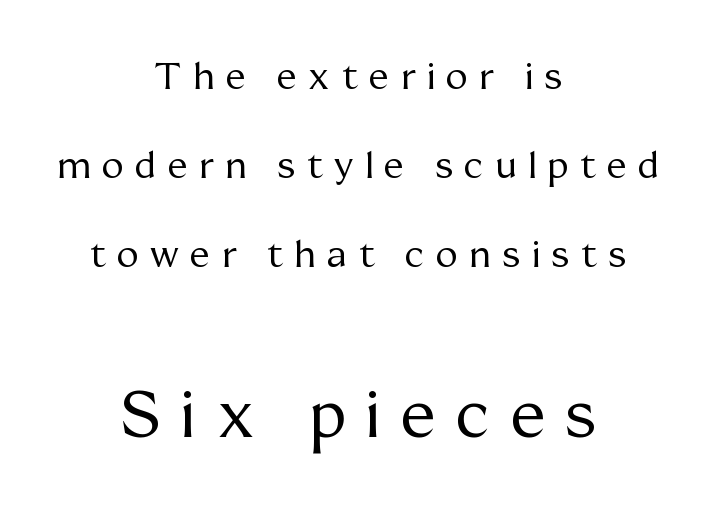
{"serif": "yes", "italic": "no", "bold": "no", "weight": "regular", "width": "normal", "stroke_contrast": "medium", "x_height": "medium", "monospaced": "no", "underline": "no", "align": "center", "line_spacing": "loose", "line_spacing_ratio": 2.41, "letter_spacing": "wide", "letter_spacing_em": 0.31, "larger_block": "second", "size_ratio": 1.76, "glyph_px": 65}
